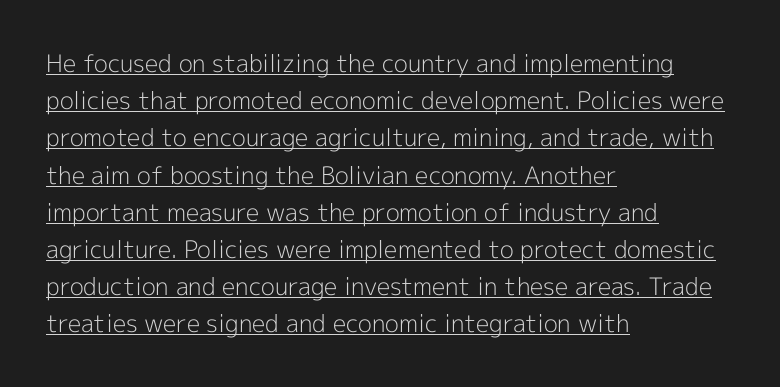
This is not heavy type; no bold has been used. How are the letters spaced? Ordinarily, with no added tracking. When letters stand straight like this, we call the style roman or upright. The lines are quadded left.
